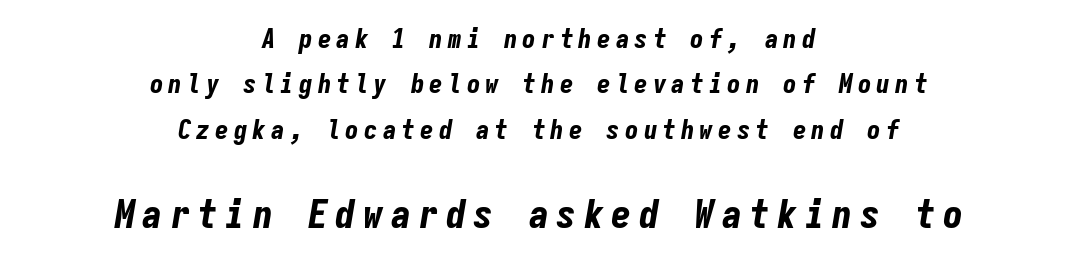
{"italic": "yes", "lean": "right", "slant_degrees": 9, "bold": "yes", "weight": "bold", "width": "condensed", "stroke_contrast": "low", "x_height": "medium", "monospaced": "yes", "underline": "no", "align": "center", "line_spacing": "normal", "line_spacing_ratio": 1.68, "larger_block": "second", "size_ratio": 1.48, "glyph_px": 40}
